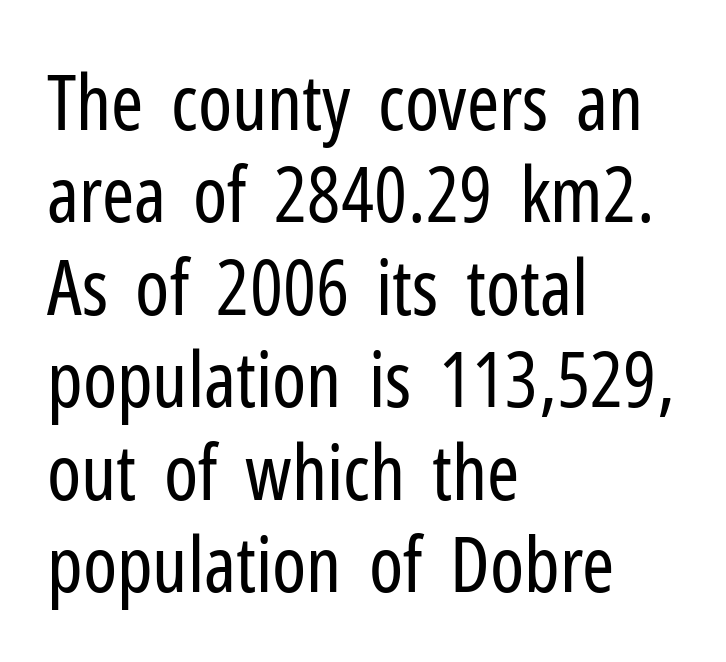
Q: Is the text bold? A: No.
Q: Is the text italic (slanted)? A: No, it is upright.
Q: Is the typeface a serif or a sans-serif typeface? A: Sans-serif.
Q: Is the text underlined? A: No.
Q: How is the paragraph aligned? A: Left-aligned.
Q: Is the spacing between letters normal or unusually wide? A: Normal.
Q: Width (condensed, normal, or wide)? A: Condensed.
Q: Stroke contrast? A: Low.
Q: x-height? A: Medium.
Q: Monospaced? A: No.
